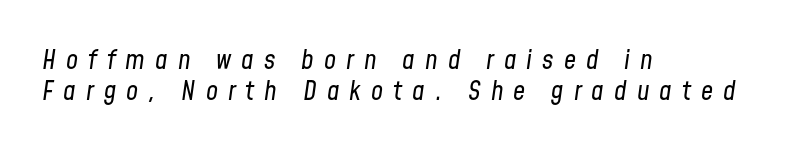
{"italic": "yes", "lean": "right", "slant_degrees": 8, "bold": "no", "underline": "no", "align": "left", "line_spacing": "tight", "line_spacing_ratio": 1.13, "letter_spacing": "wide", "letter_spacing_em": 0.37, "glyph_px": 27}
